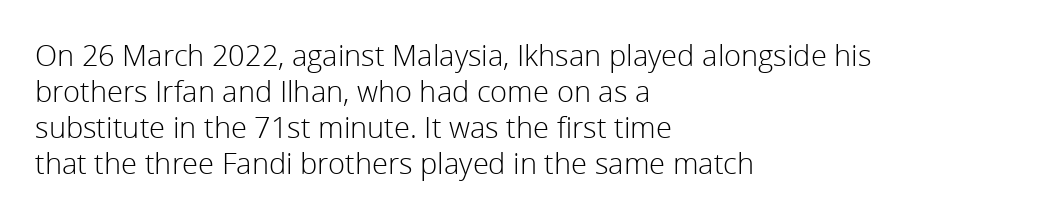
The image shows 29 px light sans-serif type, upright; set left-aligned, line spacing 1.24x, normal letter spacing, not underlined; a medium x-height.
